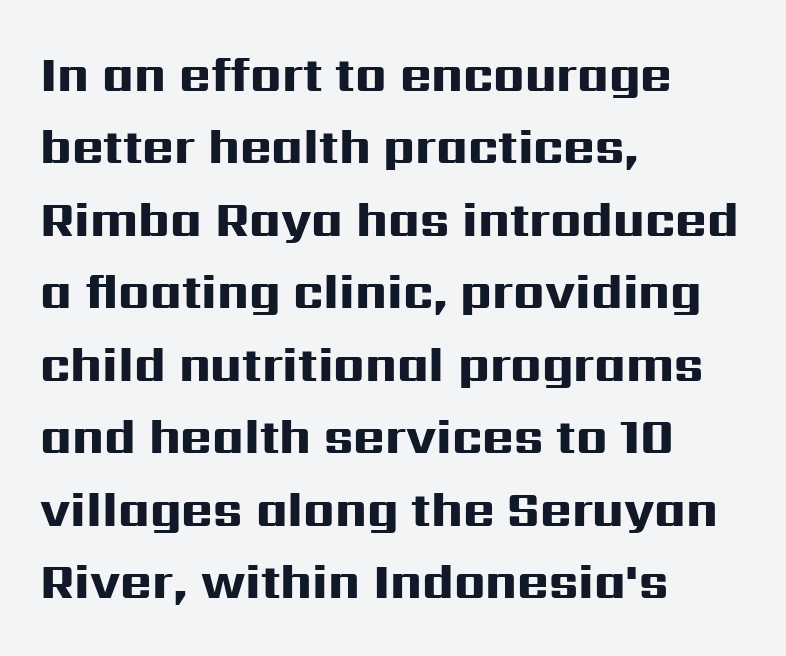
Heft: maximum for text — a bold. The rows are spaced the way most documents space them. Casual observation: everything's shoved over to the left. Spacing between characters is what you'd get straight out of the box. Does the type have serifs? No, each stem ends abruptly. Type without underlining.
